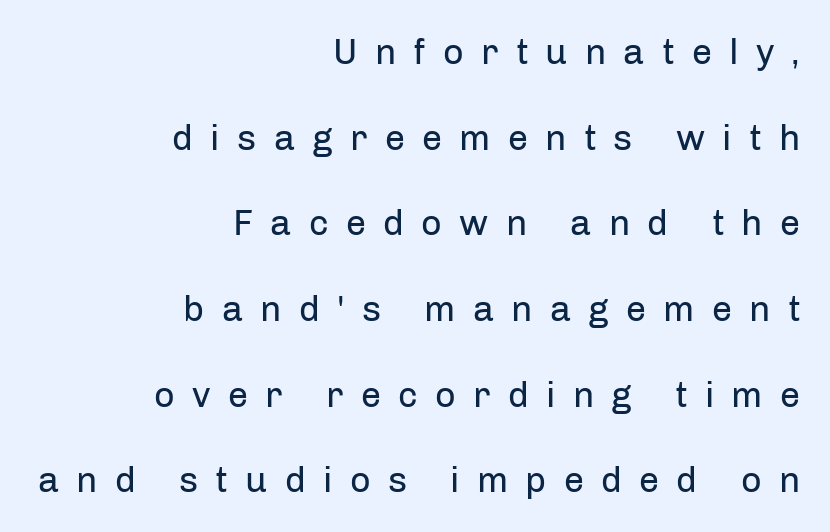
{"serif": "no", "italic": "no", "bold": "no", "weight": "regular", "width": "normal", "stroke_contrast": "low", "x_height": "medium", "monospaced": "no", "underline": "no", "align": "right", "line_spacing": "loose", "line_spacing_ratio": 2.38, "letter_spacing": "wide", "letter_spacing_em": 0.48, "glyph_px": 36}
